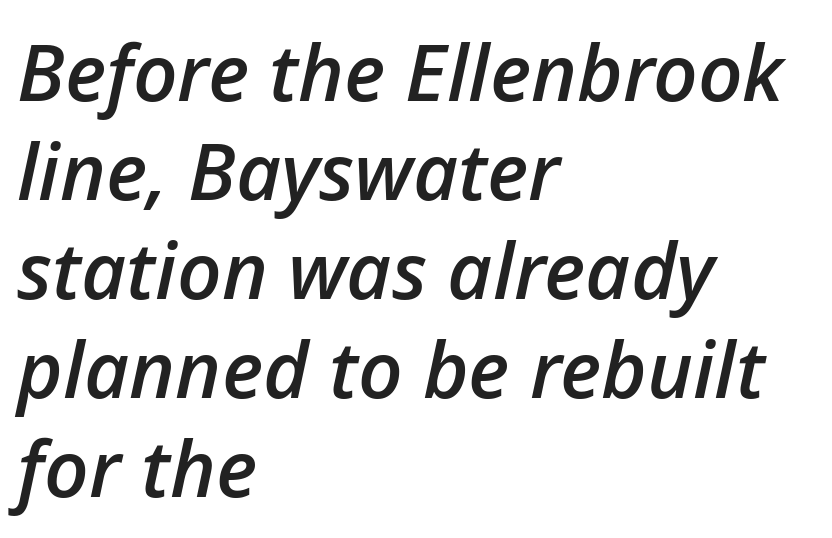
{"italic": "yes", "lean": "right", "slant_degrees": 12, "bold": "semi", "weight": "semibold", "width": "normal", "stroke_contrast": "low", "x_height": "medium", "monospaced": "no", "underline": "no", "align": "left", "line_spacing": "normal", "line_spacing_ratio": 1.27, "letter_spacing": "normal", "letter_spacing_em": 0.0, "glyph_px": 78}
